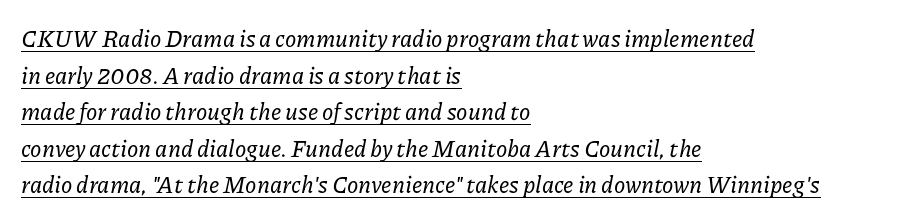
{"italic": "yes", "lean": "right", "slant_degrees": 11, "underline": "yes", "align": "left", "line_spacing": "normal", "line_spacing_ratio": 1.59, "letter_spacing": "normal", "letter_spacing_em": 0.0, "glyph_px": 23}
